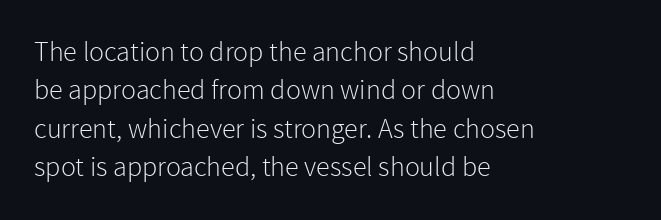
Casual observation: everything's shoved over to the left. Stroke mass is kept to a normal reading level or below. The letterforms sit shoulder to shoulder at normal distance. How would I describe the line gaps? Plain and ordinary. A roman cut, with each character standing at attention. Do the characters align in a grid? No, the font is proportional.
